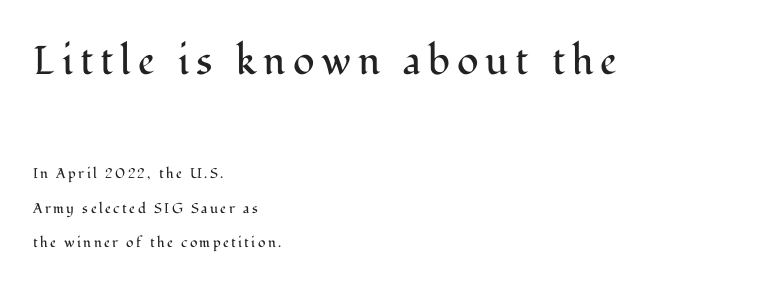
The image shows 40 px regular-weight serif type, upright; set left-aligned, loose line spacing (2.46x), not underlined; the first (top) block is 2.86x larger; medium stroke contrast and a medium x-height.
